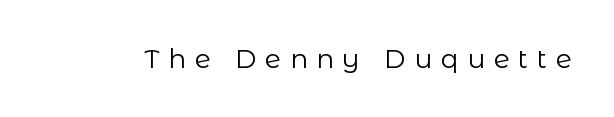
Q: Is the text bold? A: No.
Q: Is the text italic (slanted)? A: No, it is upright.
Q: Is the text underlined? A: No.
Q: Is the spacing between letters normal or unusually wide? A: Unusually wide.
